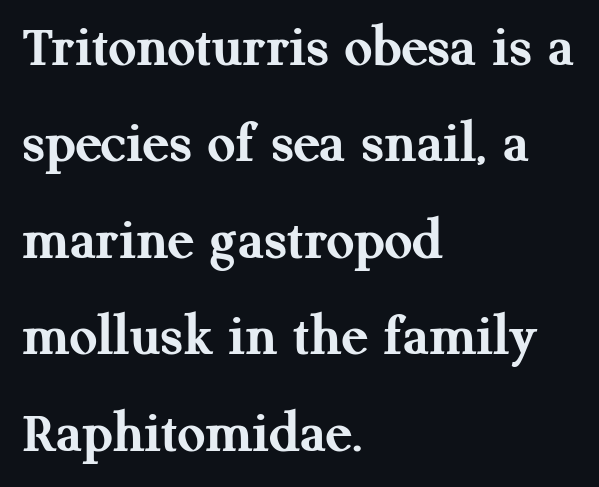
{"serif": "yes", "italic": "no", "bold": "yes", "weight": "semibold", "width": "normal", "stroke_contrast": "medium", "x_height": "medium", "monospaced": "no", "underline": "no", "align": "left", "line_spacing": "normal", "line_spacing_ratio": 1.58, "letter_spacing": "normal", "letter_spacing_em": 0.0, "glyph_px": 61}
